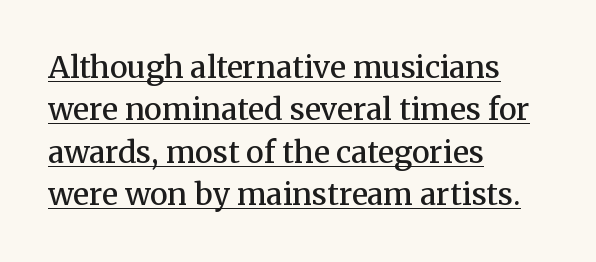
Letter spacing: default. Bold? Not quite — semibold, heavier than regular but stopping short. The type sits square on the baseline with zero lean. This sample keeps an unexceptional amount of space between lines. Each line starts at the same left margin while the right side varies. Does a line run under the words? Yes, clearly.
